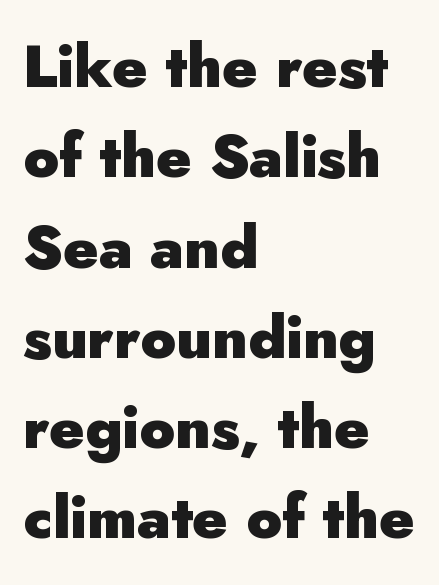
The axis of the letterforms is exactly vertical. The passage shown stacks its lines at a standard gap. Characters follow at the spacing the type designer built in. Visually the block forms a straight wall on the left and a jagged coastline on the right. A dark, heavy texture on the line: the type is bold. The passage shown is not underscored anywhere.
